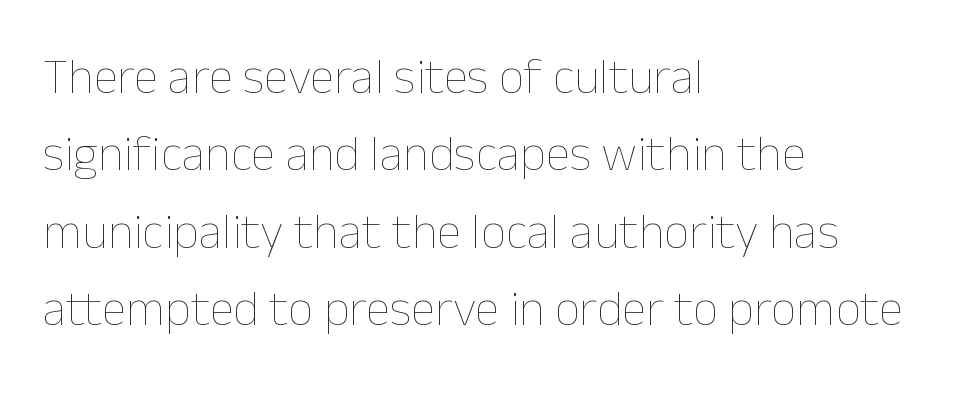
Q: Is the text bold? A: No.
Q: Is the text italic (slanted)? A: No, it is upright.
Q: Is the text underlined? A: No.
Q: How is the paragraph aligned? A: Left-aligned.
Q: Is the spacing between letters normal or unusually wide? A: Normal.
Q: Is the spacing between lines tight, normal or loose? A: Normal.
Q: Width (condensed, normal, or wide)? A: Normal.
Q: Stroke contrast? A: Low.
Q: x-height? A: Medium.
Q: Monospaced? A: No.
